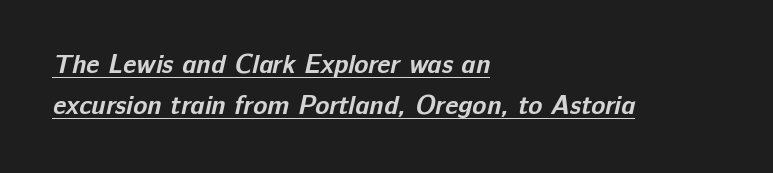
Casual observation: everything's shoved over to the left. Heft: maximum for text — a bold. Is there much room between lines? A standard amount, neither cramped nor airy. Underlining? Definitely there. The letters sit at their default tracking, neither squeezed nor spread.
